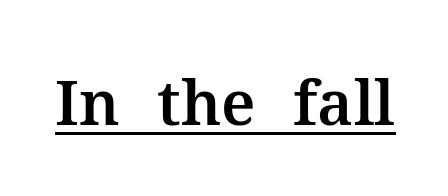
Q: Is the text italic (slanted)? A: No, it is upright.
Q: Is the typeface a serif or a sans-serif typeface? A: Serif.
Q: Is the text underlined? A: Yes.
Q: Is the spacing between letters normal or unusually wide? A: Normal.
Q: Width (condensed, normal, or wide)? A: Normal.
Q: Stroke contrast? A: Medium.
Q: x-height? A: Medium.
Q: Monospaced? A: No.
